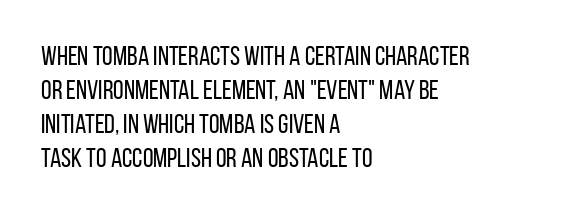
Vertically, the passage feels balanced, rows spaced as you'd expect. The strip under each line holds only bare page. Weight: in the light-to-regular range. Glyph-to-glyph distance matches everyday printed text.
